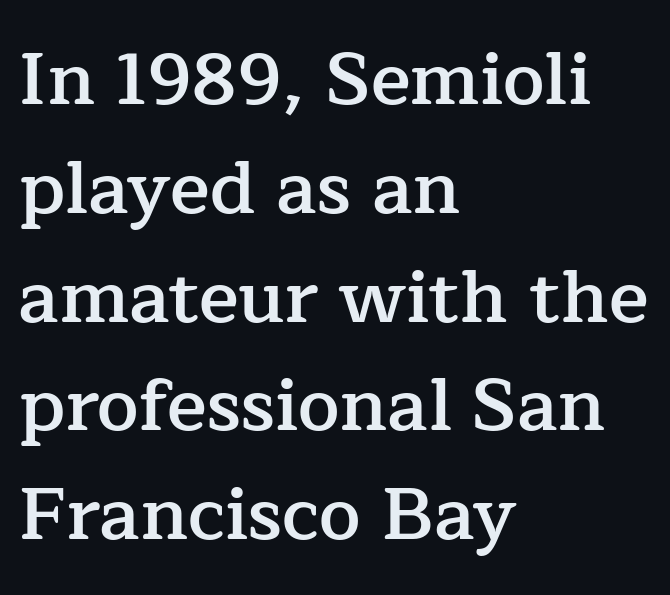
Posture: vertical. Students, note that the glyphs here touch the page at normal intervals. The compositor pushed each line to the left boundary. Regarding serifs, this sample has them.
